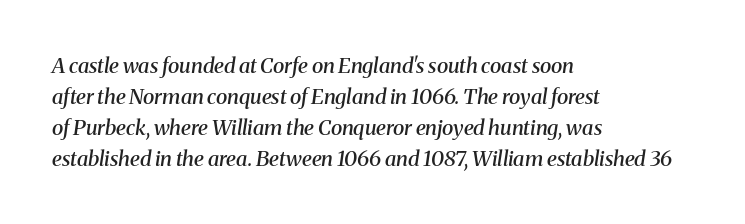
Q: Is the text bold? A: Semi-bold.
Q: Is the text italic (slanted)? A: Yes, it leans right by about 8 degrees.
Q: Is the text underlined? A: No.
Q: How is the paragraph aligned? A: Left-aligned.
Q: Is the spacing between letters normal or unusually wide? A: Normal.
Q: Is the spacing between lines tight, normal or loose? A: Normal.
